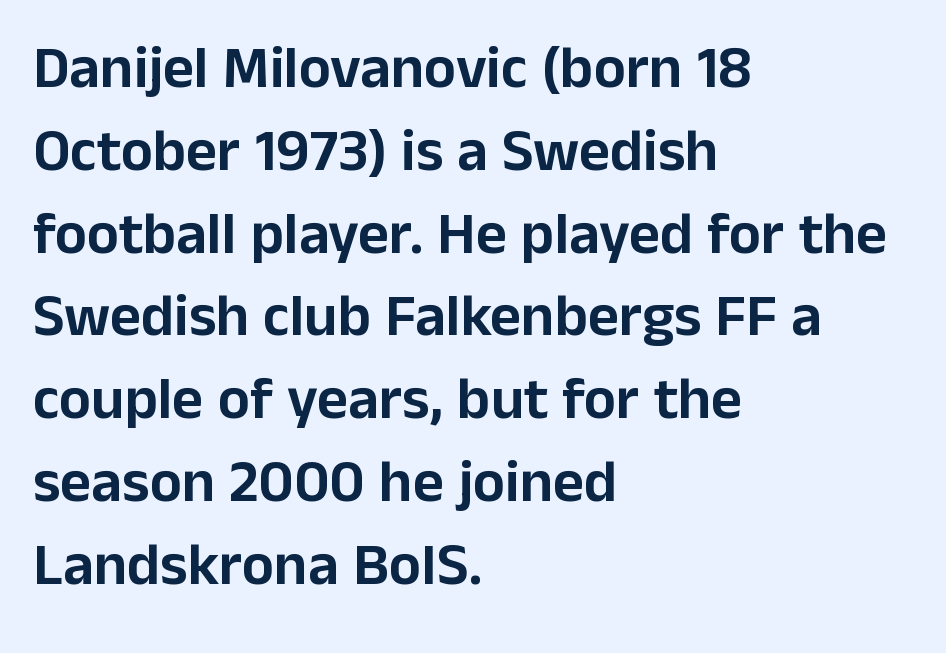
Q: Is the text italic (slanted)? A: No, it is upright.
Q: Is the typeface a serif or a sans-serif typeface? A: Sans-serif.
Q: Is the text underlined? A: No.
Q: How is the paragraph aligned? A: Left-aligned.
Q: Is the spacing between letters normal or unusually wide? A: Normal.
Q: Is the spacing between lines tight, normal or loose? A: Normal.
Q: Width (condensed, normal, or wide)? A: Normal.
Q: Stroke contrast? A: Low.
Q: x-height? A: Medium.
Q: Monospaced? A: No.
